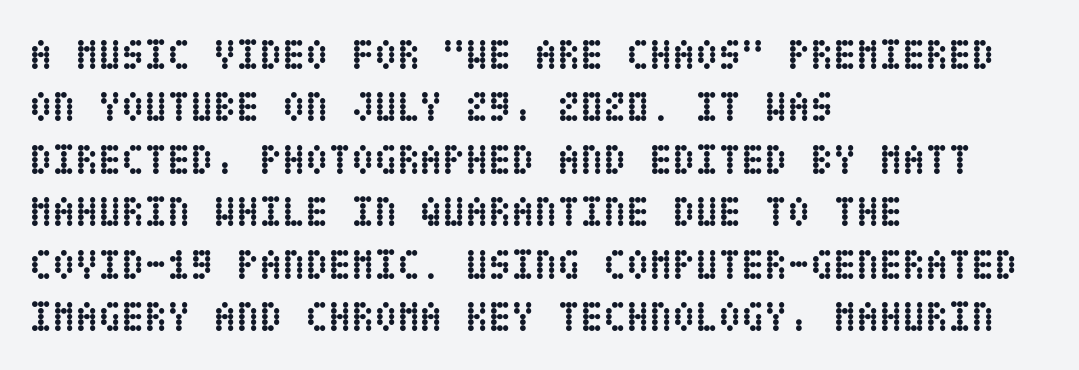
{"italic": "no", "bold": "yes", "weight": "semibold", "width": "condensed", "stroke_contrast": "low", "x_height": "large", "underline": "no", "align": "left", "line_spacing": "normal", "line_spacing_ratio": 1.25, "letter_spacing": "normal", "letter_spacing_em": 0.0, "glyph_px": 42}
